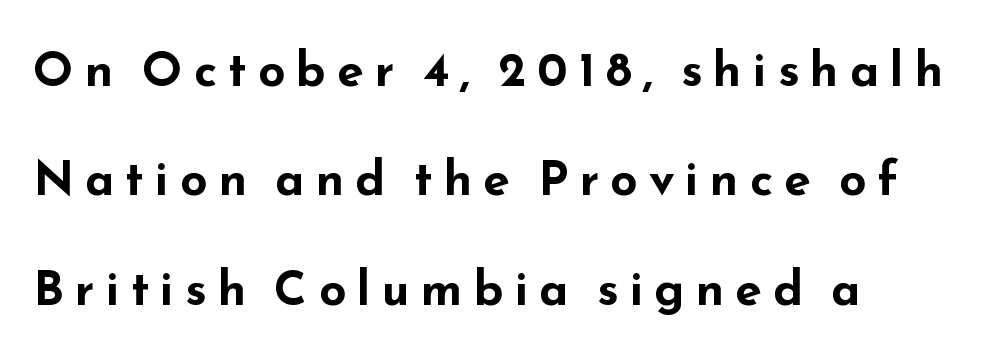
Q: Is the text bold? A: Yes.
Q: Is the text italic (slanted)? A: No, it is upright.
Q: Is the typeface a serif or a sans-serif typeface? A: Sans-serif.
Q: Is the text underlined? A: No.
Q: How is the paragraph aligned? A: Left-aligned.
Q: Is the spacing between letters normal or unusually wide? A: Unusually wide.
Q: Is the spacing between lines tight, normal or loose? A: Loose.
Q: Width (condensed, normal, or wide)? A: Wide.
Q: Stroke contrast? A: Low.
Q: x-height? A: Small.
Q: Monospaced? A: No.
